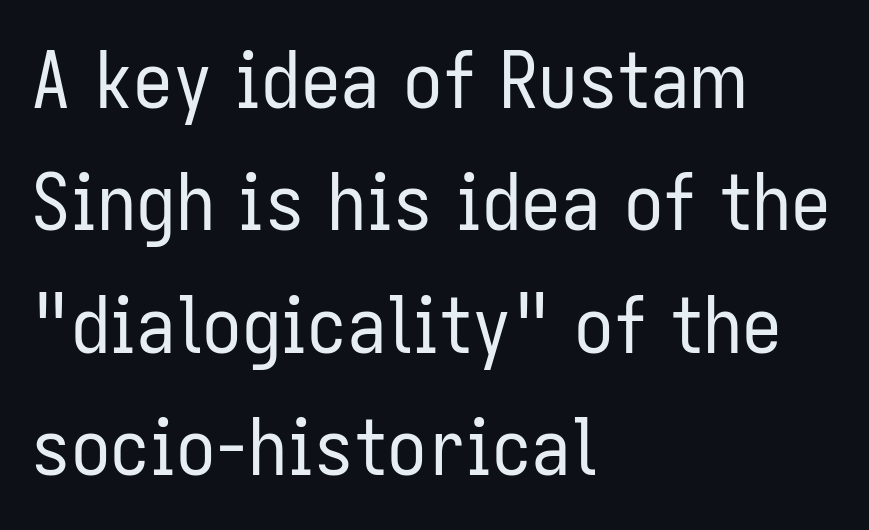
Q: Is the text bold? A: No.
Q: Is the text italic (slanted)? A: No, it is upright.
Q: Is the typeface a serif or a sans-serif typeface? A: Sans-serif.
Q: Is the text underlined? A: No.
Q: How is the paragraph aligned? A: Left-aligned.
Q: Is the spacing between letters normal or unusually wide? A: Normal.
Q: Is the spacing between lines tight, normal or loose? A: Normal.
Q: Width (condensed, normal, or wide)? A: Condensed.
Q: Stroke contrast? A: Low.
Q: x-height? A: Medium.
Q: Monospaced? A: No.
